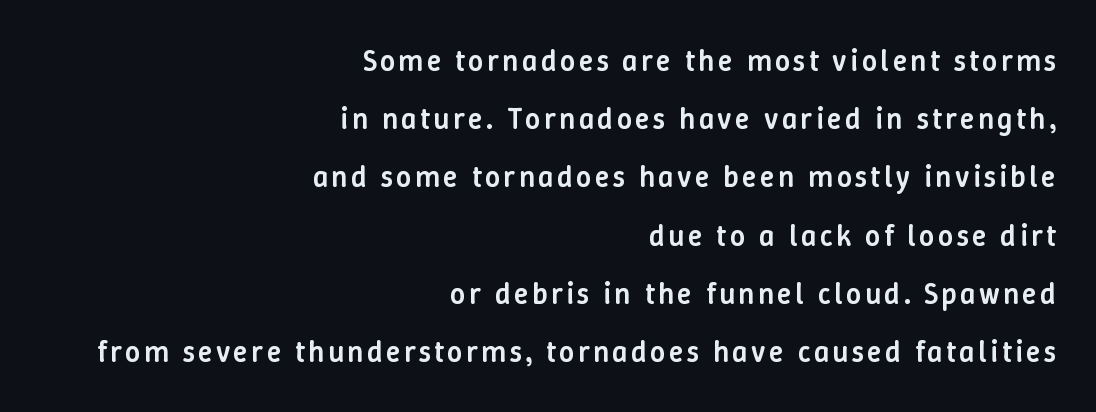
The image shows 30 px semibold type, upright; set right-aligned, loose line spacing (1.94x), not underlined; low stroke contrast and a medium x-height.
